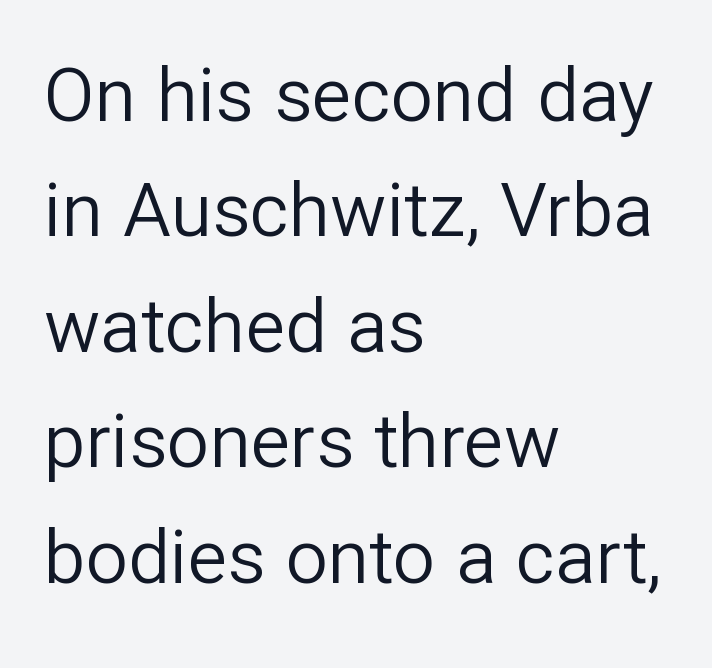
{"serif": "no", "italic": "no", "bold": "no", "weight": "regular", "width": "normal", "stroke_contrast": "low", "x_height": "medium", "monospaced": "no", "underline": "no", "align": "left", "line_spacing": "normal", "line_spacing_ratio": 1.54, "letter_spacing": "normal", "letter_spacing_em": 0.0, "glyph_px": 75}
